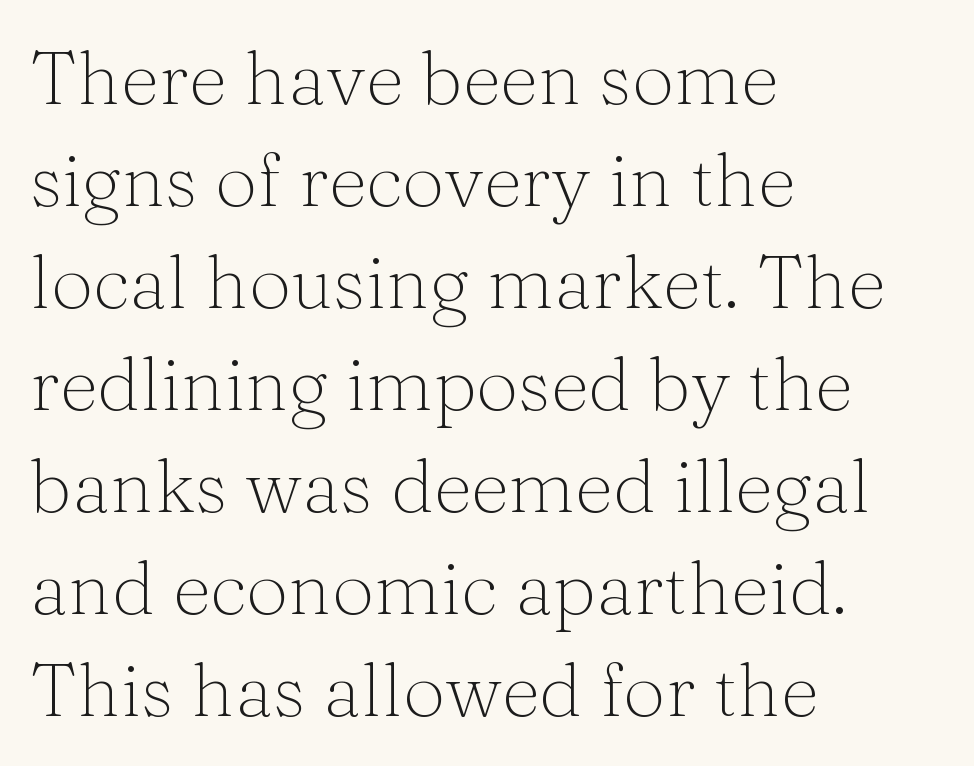
Q: Is the text bold? A: No.
Q: Is the text italic (slanted)? A: No, it is upright.
Q: Is the typeface a serif or a sans-serif typeface? A: Serif.
Q: Is the text underlined? A: No.
Q: How is the paragraph aligned? A: Left-aligned.
Q: Is the spacing between letters normal or unusually wide? A: Normal.
Q: Is the spacing between lines tight, normal or loose? A: Normal.
Q: Width (condensed, normal, or wide)? A: Normal.
Q: Stroke contrast? A: Medium.
Q: x-height? A: Medium.
Q: Monospaced? A: No.
